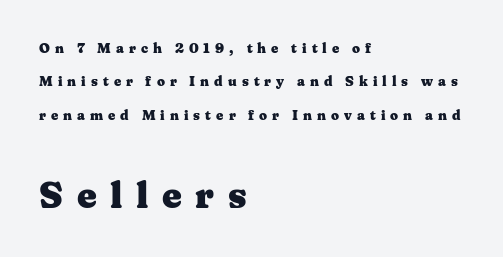
{"serif": "yes", "italic": "no", "bold": "yes", "weight": "heavy", "width": "wide", "stroke_contrast": "medium", "x_height": "medium", "monospaced": "no", "underline": "no", "align": "left", "line_spacing": "loose", "line_spacing_ratio": 2.39, "letter_spacing": "wide", "letter_spacing_em": 0.36, "larger_block": "second", "size_ratio": 2.71, "glyph_px": 38}
